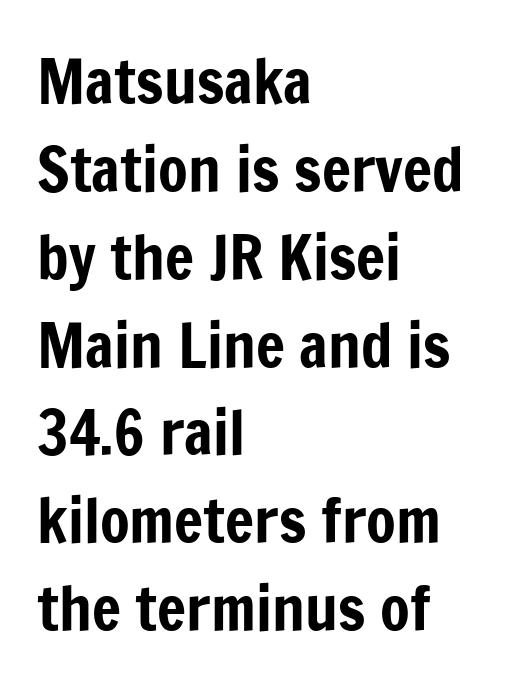
{"serif": "no", "italic": "no", "width": "condensed", "stroke_contrast": "low", "x_height": "medium", "monospaced": "no", "underline": "no", "align": "left", "line_spacing": "normal", "line_spacing_ratio": 1.44, "letter_spacing": "normal", "letter_spacing_em": 0.0, "glyph_px": 61}
